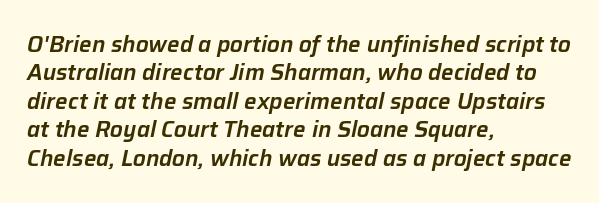
Q: Is the text italic (slanted)? A: Yes, it leans right by about 12 degrees.
Q: Is the text underlined? A: No.
Q: How is the paragraph aligned? A: Left-aligned.
Q: Is the spacing between letters normal or unusually wide? A: Normal.
Q: Is the spacing between lines tight, normal or loose? A: Normal.
